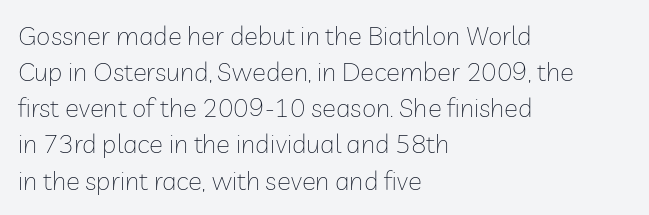
Q: Is the text bold? A: No.
Q: Is the text italic (slanted)? A: No, it is upright.
Q: Is the text underlined? A: No.
Q: How is the paragraph aligned? A: Left-aligned.
Q: Is the spacing between letters normal or unusually wide? A: Normal.
Q: Is the spacing between lines tight, normal or loose? A: Normal.
